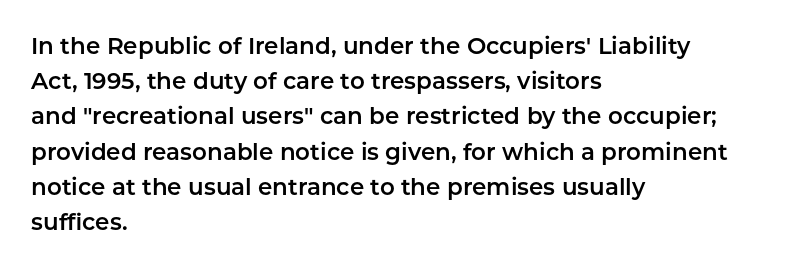
Q: Is the text italic (slanted)? A: No, it is upright.
Q: Is the text underlined? A: No.
Q: How is the paragraph aligned? A: Left-aligned.
Q: Is the spacing between letters normal or unusually wide? A: Normal.
Q: Is the spacing between lines tight, normal or loose? A: Normal.
